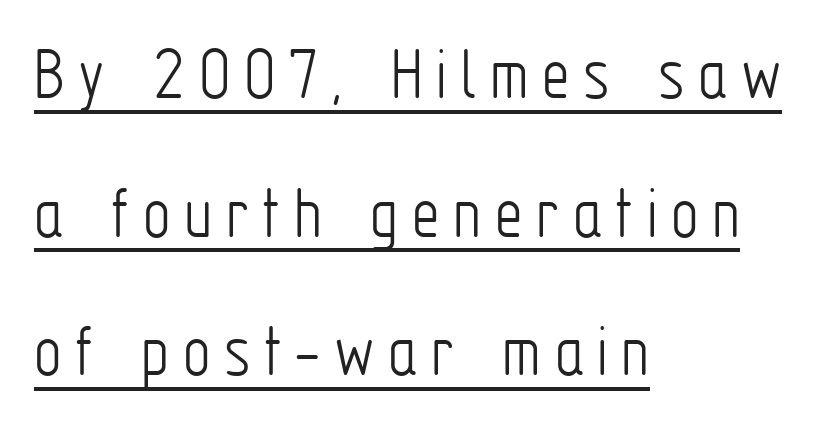
{"serif": "no", "italic": "no", "bold": "no", "weight": "light", "width": "condensed", "stroke_contrast": "low", "x_height": "medium", "monospaced": "no", "underline": "yes", "align": "left", "line_spacing_ratio": 1.8, "glyph_px": 77}
